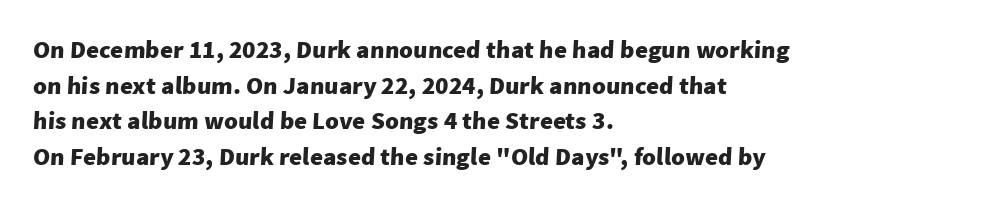
The image shows 25 px bold type; set left-aligned, normal line spacing (1.43x), normal letter spacing, not underlined.
